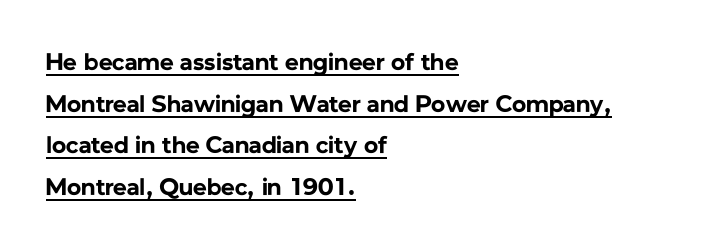
The image shows 24 px bold type, upright; set left-aligned, line spacing 1.73x, normal letter spacing, underlined.
